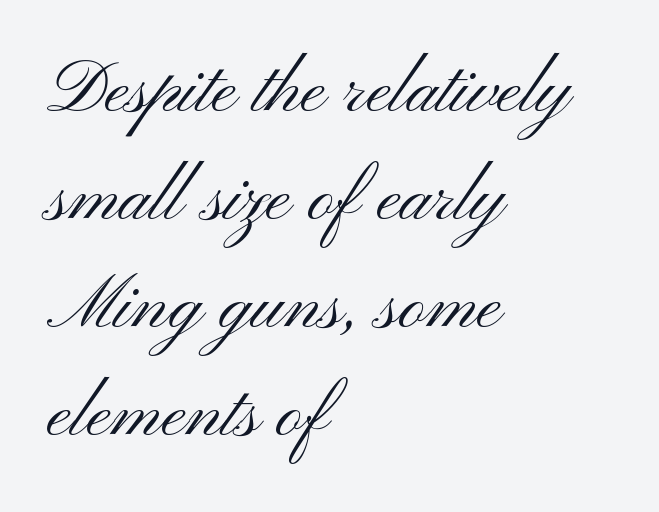
{"serif": "no", "bold": "no", "weight": "light", "width": "wide", "stroke_contrast": "medium", "x_height": "small", "monospaced": "no", "underline": "no", "align": "left", "line_spacing": "normal", "line_spacing_ratio": 1.48, "letter_spacing": "normal", "letter_spacing_em": 0.0, "glyph_px": 73}
